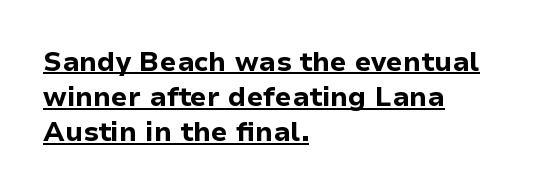
{"italic": "no", "bold": "yes", "underline": "yes", "align": "left", "line_spacing": "normal", "line_spacing_ratio": 1.3, "letter_spacing": "normal", "letter_spacing_em": 0.0, "glyph_px": 27}
